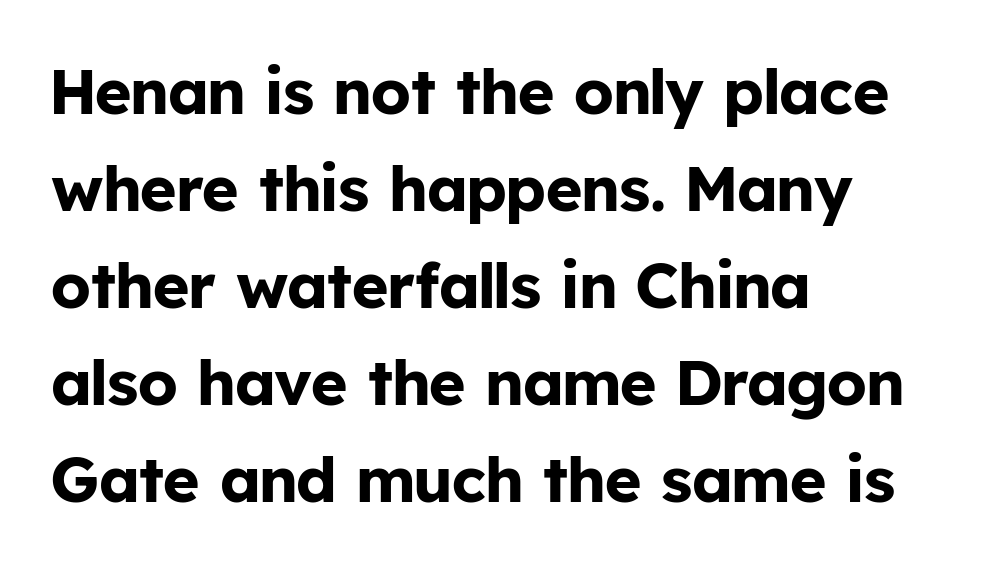
Q: Is the text bold? A: Yes.
Q: Is the text italic (slanted)? A: No, it is upright.
Q: Is the typeface a serif or a sans-serif typeface? A: Sans-serif.
Q: Is the text underlined? A: No.
Q: How is the paragraph aligned? A: Left-aligned.
Q: Is the spacing between letters normal or unusually wide? A: Normal.
Q: Is the spacing between lines tight, normal or loose? A: Normal.
Q: Width (condensed, normal, or wide)? A: Normal.
Q: Stroke contrast? A: Low.
Q: x-height? A: Medium.
Q: Monospaced? A: No.
